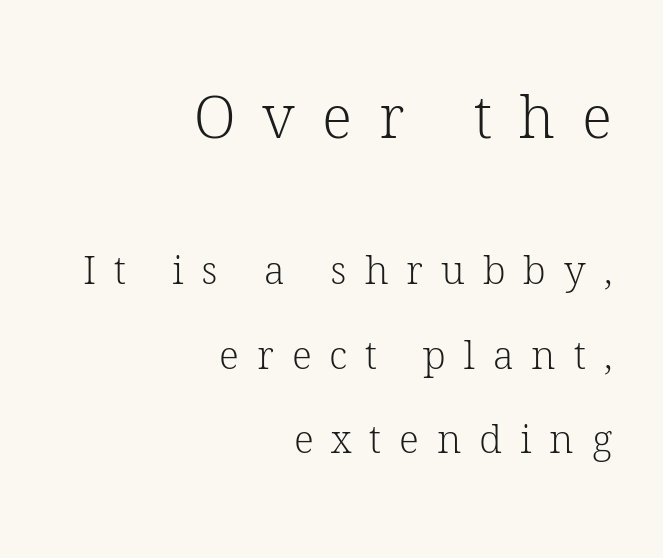
Q: Is the text bold? A: No.
Q: Is the text italic (slanted)? A: No, it is upright.
Q: Is the typeface a serif or a sans-serif typeface? A: Serif.
Q: Is the text underlined? A: No.
Q: How is the paragraph aligned? A: Right-aligned.
Q: Is the spacing between letters normal or unusually wide? A: Unusually wide.
Q: Is the spacing between lines tight, normal or loose? A: Loose.
Q: Which block of text is set in a larger size, the first (top) or the second (bottom)? A: The first (top) one.
Q: Width (condensed, normal, or wide)? A: Normal.
Q: Stroke contrast? A: Low.
Q: x-height? A: Medium.
Q: Monospaced? A: No.
